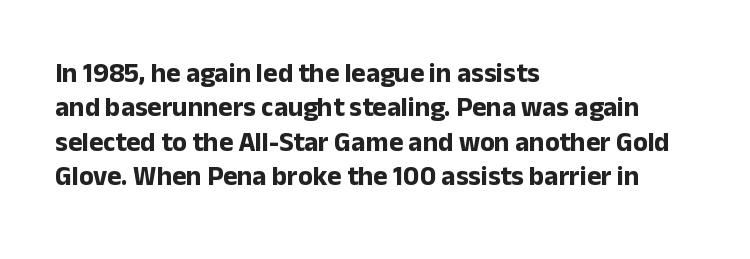
Q: Is the text bold? A: Yes.
Q: Is the text italic (slanted)? A: No, it is upright.
Q: Is the text underlined? A: No.
Q: How is the paragraph aligned? A: Left-aligned.
Q: Is the spacing between letters normal or unusually wide? A: Normal.
Q: Is the spacing between lines tight, normal or loose? A: Normal.
